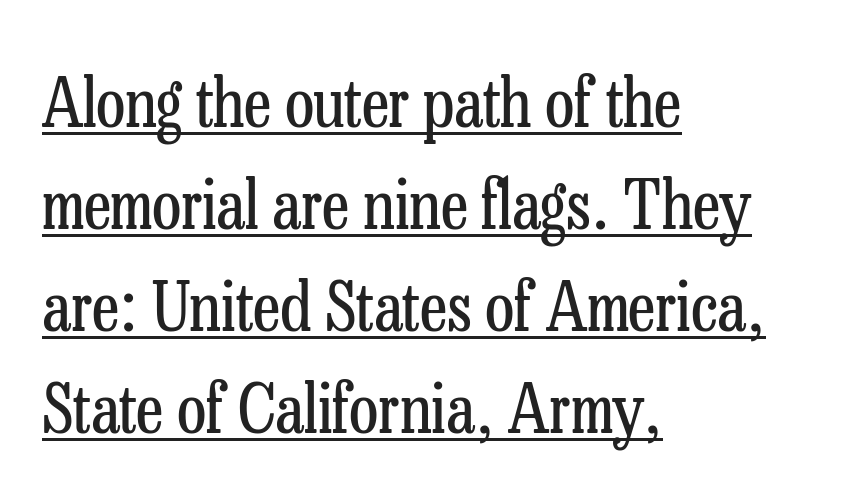
{"serif": "yes", "italic": "no", "bold": "no", "weight": "regular", "width": "condensed", "stroke_contrast": "low", "x_height": "medium", "monospaced": "no", "underline": "yes", "align": "left", "line_spacing": "normal", "line_spacing_ratio": 1.5, "letter_spacing": "normal", "letter_spacing_em": 0.0, "glyph_px": 68}
